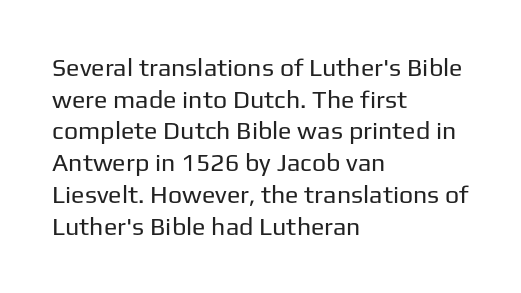
{"italic": "no", "bold": "no", "underline": "no", "align": "left", "line_spacing": "normal", "line_spacing_ratio": 1.27, "letter_spacing": "normal", "letter_spacing_em": 0.0, "glyph_px": 25}
